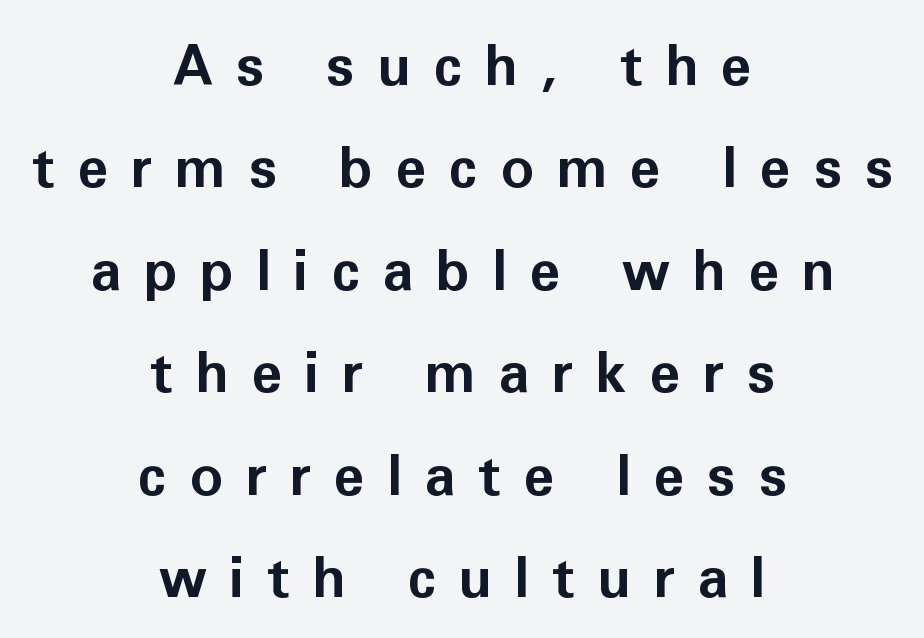
{"serif": "no", "italic": "no", "bold": "yes", "weight": "bold", "width": "normal", "stroke_contrast": "low", "x_height": "medium", "monospaced": "no", "underline": "no", "align": "center", "line_spacing_ratio": 1.83, "letter_spacing": "wide", "letter_spacing_em": 0.4, "glyph_px": 56}
